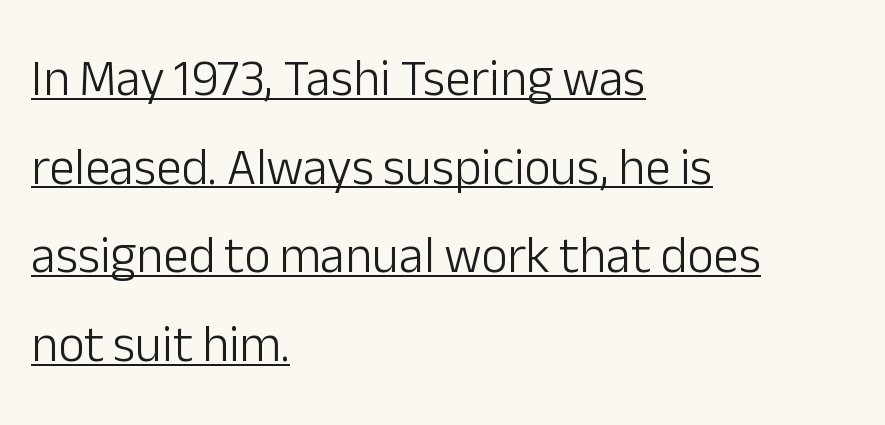
The passage shown is underscored from start to finish. Looks like regular typesetting: each glyph gets only the width it needs. The text was rendered using a sans face with plain stroke endings. Each line starts at the same left margin while the right side varies. Weight: in the light-to-regular range.
